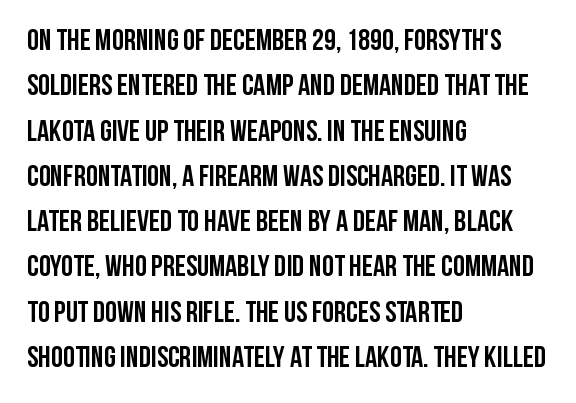
These lines carry a lot of weight — the face is fully bold. Descenders hang freely into open space. This sample uses an upright cut, with every glyph sitting square on the baseline. Typeset ragged right — the left edge is the straight one. Here the designer chose a conventional face with non-uniform glyph widths.
